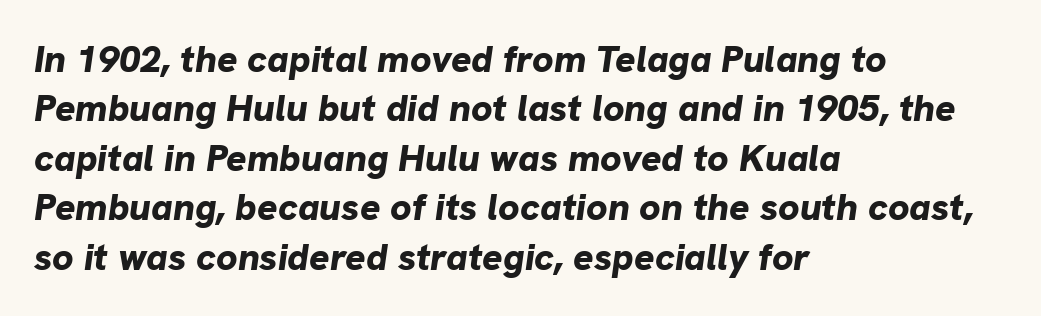
{"italic": "yes", "lean": "right", "slant_degrees": 8, "bold": "yes", "weight": "bold", "width": "normal", "stroke_contrast": "low", "x_height": "medium", "monospaced": "no", "underline": "no", "align": "left", "line_spacing": "normal", "line_spacing_ratio": 1.3, "letter_spacing": "normal", "letter_spacing_em": 0.0, "glyph_px": 38}
